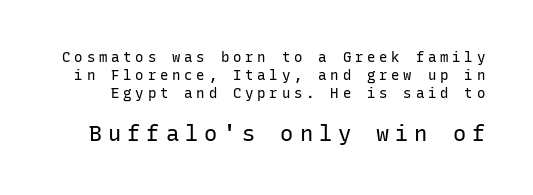
{"italic": "no", "bold": "no", "underline": "no", "line_spacing": "normal", "line_spacing_ratio": 1.29, "letter_spacing": "wide", "letter_spacing_em": 0.27, "larger_block": "second", "size_ratio": 1.57, "glyph_px": 22}
